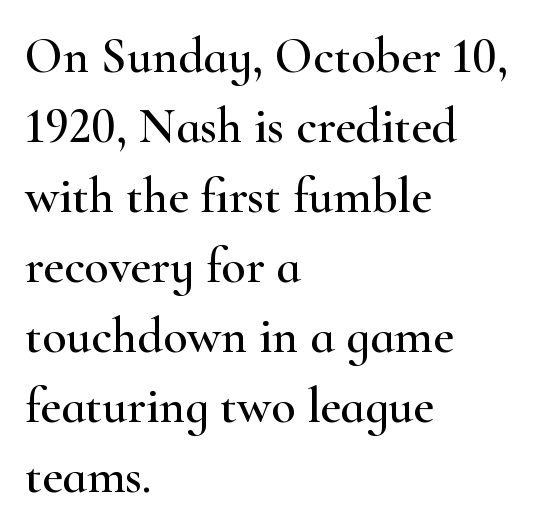
Descenders hang freely into open space. Default kerning and tracking; the words read as compact shapes. Letterform terminals end in serifs throughout the passage. Does the lettering tilt? It doesn't — this is upright.
